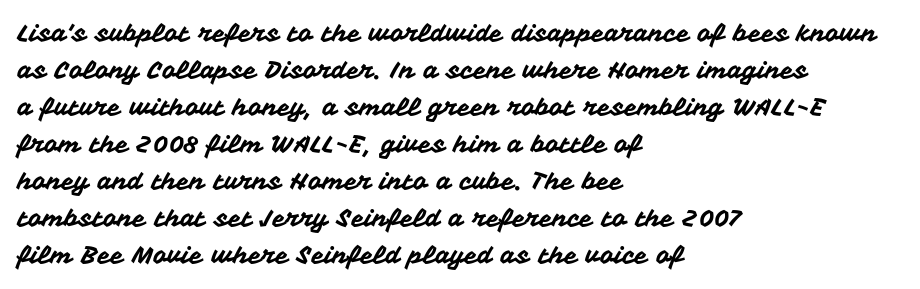
{"underline": "no", "align": "left", "line_spacing": "normal", "line_spacing_ratio": 1.54, "letter_spacing": "normal", "letter_spacing_em": 0.0, "glyph_px": 24}
